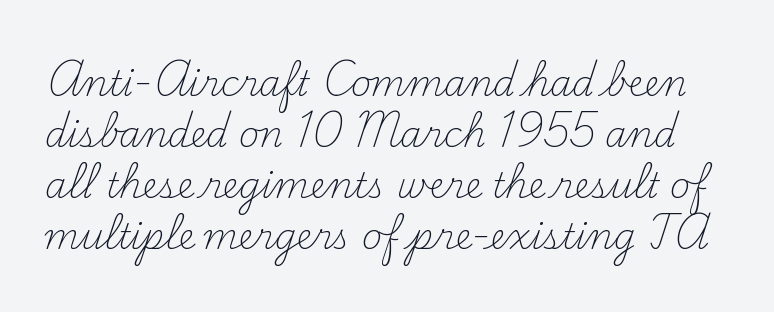
Q: Is the text bold? A: No.
Q: Is the text italic (slanted)? A: Yes.
Q: Is the text underlined? A: No.
Q: Is the spacing between letters normal or unusually wide? A: Normal.
Q: Is the spacing between lines tight, normal or loose? A: Normal.
Q: Width (condensed, normal, or wide)? A: Normal.
Q: Stroke contrast? A: Medium.
Q: x-height? A: Small.
Q: Monospaced? A: No.
